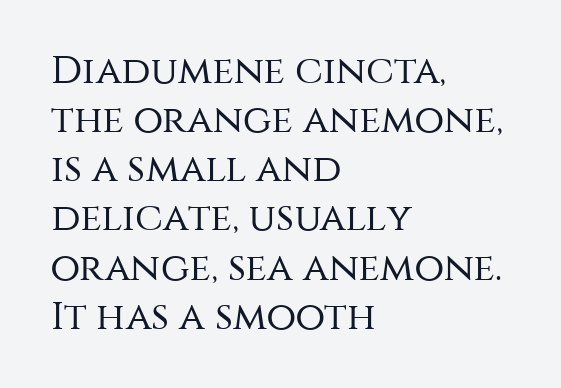
The image shows 39 px regular-weight sans-serif type, upright; set left-aligned, normal line spacing (1.26x), normal letter spacing, not underlined; medium stroke contrast and a large x-height.
